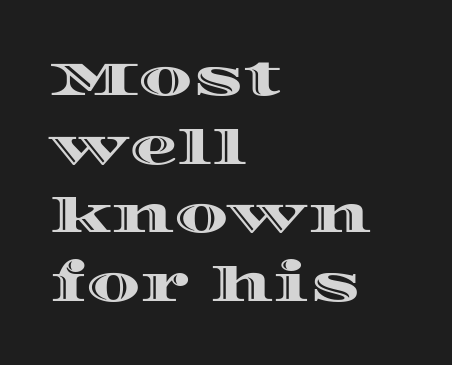
Proportional: the letters do not fall into vertical columns. The area under the type is left untouched. Students, observe: this is what conventionally led text looks like. Is the letter spacing exaggerated? No — it looks like the ordinary default. Every character sits straight up, as roman type does. Casual observation: everything's shoved over to the left.
